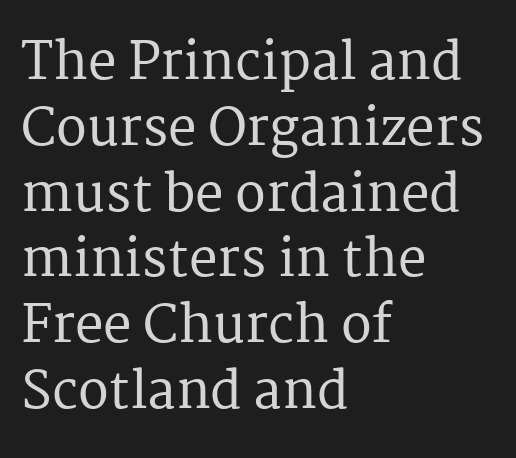
Reading down the block, your eye returns to a fixed left position each line. Does the leading feel generous? No, just average. Is the letter spacing exaggerated? No — it looks like the ordinary default. Is this a fixed-width face? No — the glyphs have proportional, varying widths.
